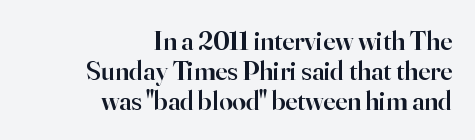
{"italic": "no", "bold": "semi", "underline": "no", "align": "right", "line_spacing": "tight", "line_spacing_ratio": 1.11, "letter_spacing": "normal", "letter_spacing_em": 0.0, "glyph_px": 27}
